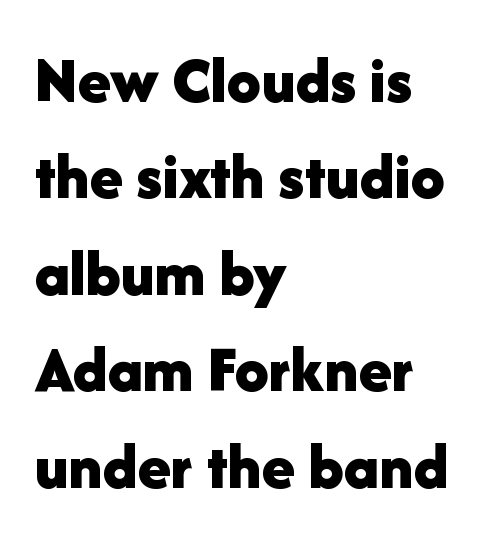
The image shows 67 px bold sans-serif type, upright; set left-aligned, normal line spacing (1.44x), normal letter spacing, not underlined; low stroke contrast and a medium x-height.
